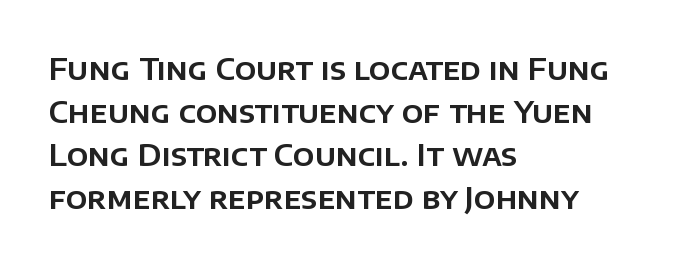
Q: Is the text italic (slanted)? A: No, it is upright.
Q: Is the typeface a serif or a sans-serif typeface? A: Sans-serif.
Q: Is the text underlined? A: No.
Q: How is the paragraph aligned? A: Left-aligned.
Q: Is the spacing between letters normal or unusually wide? A: Normal.
Q: Is the spacing between lines tight, normal or loose? A: Normal.
Q: Width (condensed, normal, or wide)? A: Normal.
Q: Stroke contrast? A: Low.
Q: x-height? A: Large.
Q: Monospaced? A: No.
